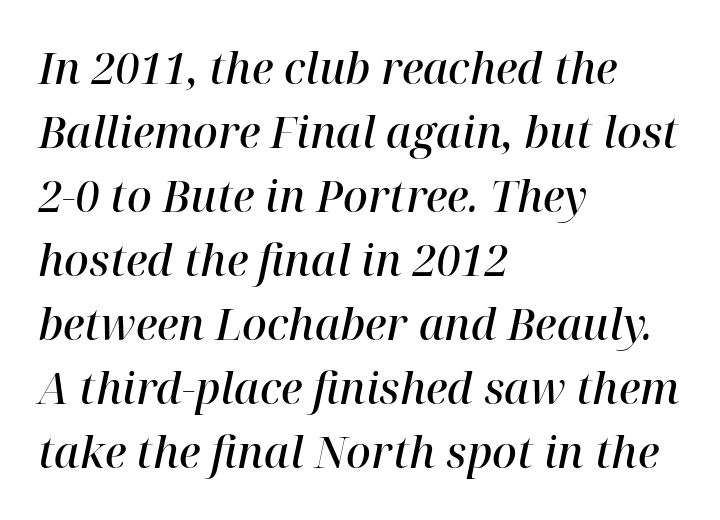
Q: Is the text bold? A: Semi-bold.
Q: Is the text italic (slanted)? A: Yes, it leans right by about 12 degrees.
Q: Is the typeface a serif or a sans-serif typeface? A: Serif.
Q: Is the text underlined? A: No.
Q: How is the paragraph aligned? A: Left-aligned.
Q: Is the spacing between letters normal or unusually wide? A: Normal.
Q: Is the spacing between lines tight, normal or loose? A: Normal.
Q: Width (condensed, normal, or wide)? A: Normal.
Q: Stroke contrast? A: High.
Q: x-height? A: Medium.
Q: Monospaced? A: No.
